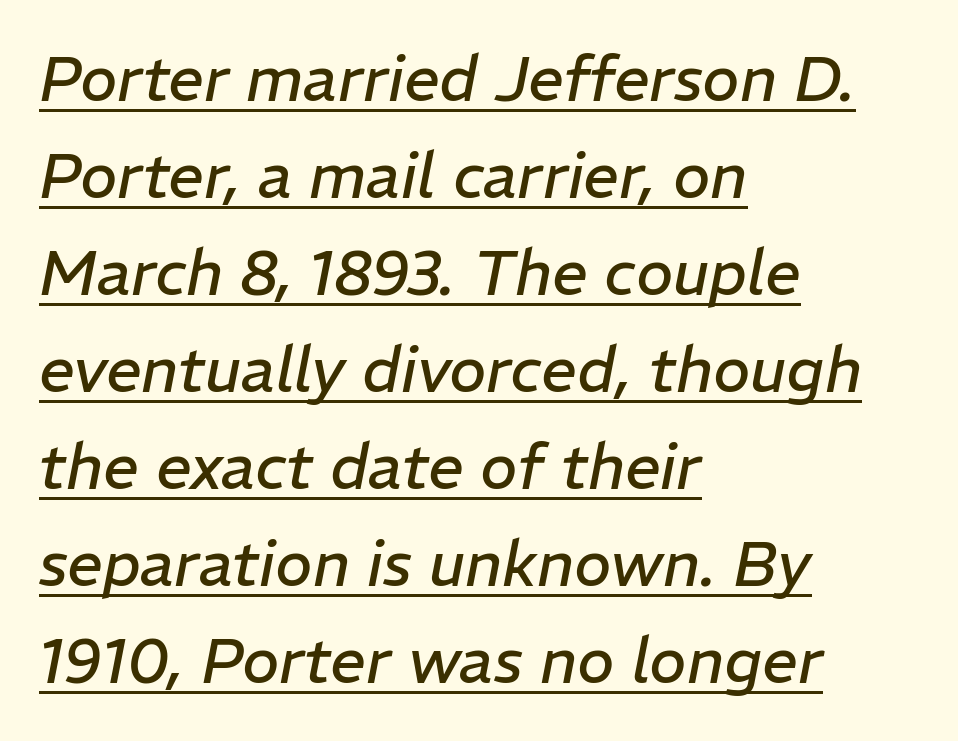
The image shows 63 px regular-weight type, italic (leaning right); set left-aligned, normal line spacing (1.54x), normal letter spacing, underlined; low stroke contrast and a medium x-height.
